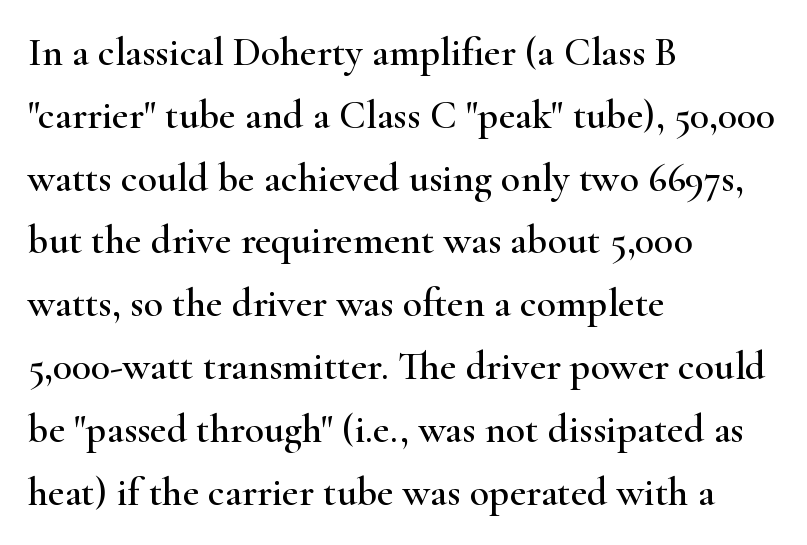
Q: Is the text italic (slanted)? A: No, it is upright.
Q: Is the typeface a serif or a sans-serif typeface? A: Serif.
Q: Is the text underlined? A: No.
Q: How is the paragraph aligned? A: Left-aligned.
Q: Is the spacing between letters normal or unusually wide? A: Normal.
Q: Is the spacing between lines tight, normal or loose? A: Normal.
Q: Width (condensed, normal, or wide)? A: Wide.
Q: Stroke contrast? A: High.
Q: x-height? A: Small.
Q: Monospaced? A: No.
